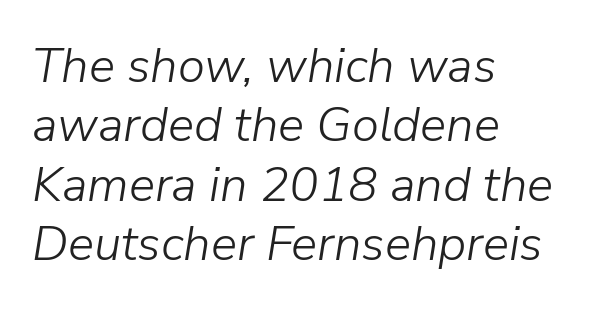
Q: Is the text bold? A: No.
Q: Is the text italic (slanted)? A: Yes, it leans right by about 9 degrees.
Q: Is the text underlined? A: No.
Q: How is the paragraph aligned? A: Left-aligned.
Q: Is the spacing between letters normal or unusually wide? A: Normal.
Q: Width (condensed, normal, or wide)? A: Normal.
Q: Stroke contrast? A: Low.
Q: x-height? A: Medium.
Q: Monospaced? A: No.
